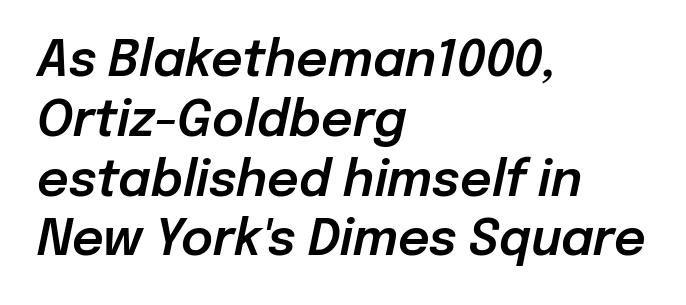
Q: Is the text italic (slanted)? A: Yes, it leans right by about 12 degrees.
Q: Is the text underlined? A: No.
Q: How is the paragraph aligned? A: Left-aligned.
Q: Is the spacing between letters normal or unusually wide? A: Normal.
Q: Width (condensed, normal, or wide)? A: Normal.
Q: Stroke contrast? A: Low.
Q: x-height? A: Medium.
Q: Monospaced? A: No.
